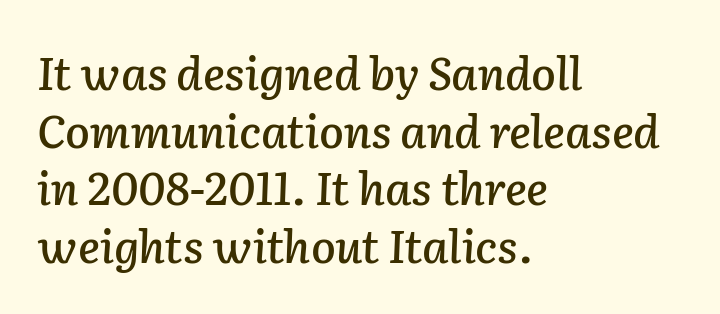
The image shows 45 px text type, italic (leaning right); set left-aligned, normal line spacing (1.28x), normal letter spacing, not underlined; low stroke contrast and a medium x-height.
